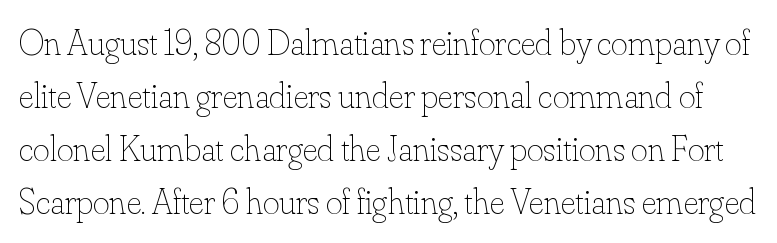
Q: Is the text bold? A: No.
Q: Is the text italic (slanted)? A: No, it is upright.
Q: Is the text underlined? A: No.
Q: Is the spacing between letters normal or unusually wide? A: Normal.
Q: Is the spacing between lines tight, normal or loose? A: Normal.
Q: Width (condensed, normal, or wide)? A: Normal.
Q: Stroke contrast? A: Low.
Q: x-height? A: Small.
Q: Monospaced? A: No.
